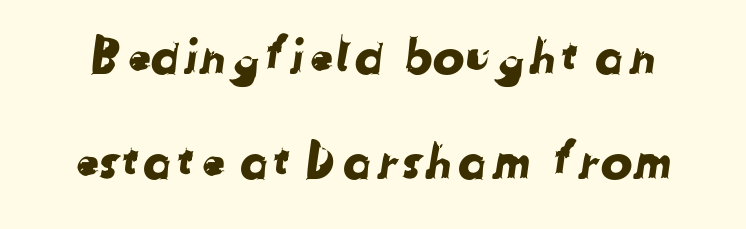
{"serif": "no", "width": "normal", "stroke_contrast": "low", "x_height": "medium", "monospaced": "no", "underline": "no", "line_spacing": "loose", "line_spacing_ratio": 2.18, "letter_spacing": "normal", "letter_spacing_em": 0.0, "glyph_px": 48}
